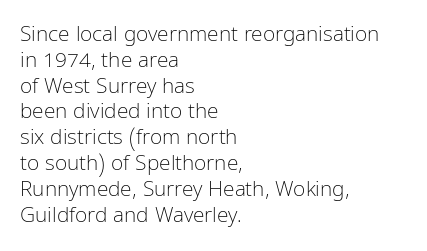
The image shows 21 px text type, upright; set left-aligned, line spacing 1.23x, normal letter spacing, not underlined.
